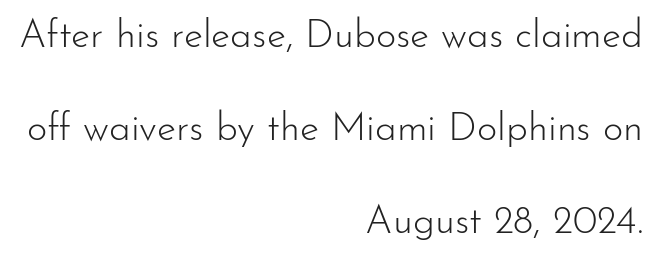
{"serif": "no", "italic": "no", "bold": "no", "weight": "light", "width": "normal", "stroke_contrast": "low", "x_height": "small", "monospaced": "no", "underline": "no", "align": "right", "line_spacing": "loose", "line_spacing_ratio": 2.39, "letter_spacing": "normal", "letter_spacing_em": 0.0, "glyph_px": 39}
